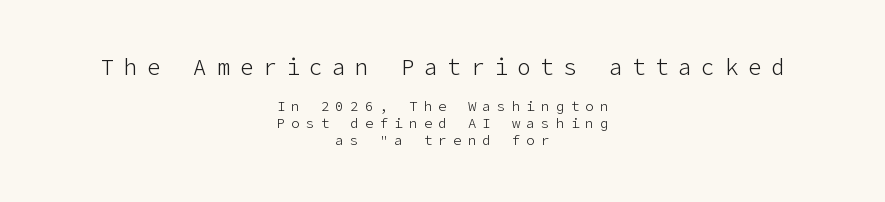
The image shows 22 px text type, upright; set centered, line spacing 1.2x, unusually wide letter spacing (+0.45 em), not underlined; the first (top) block is 1.57x larger.
